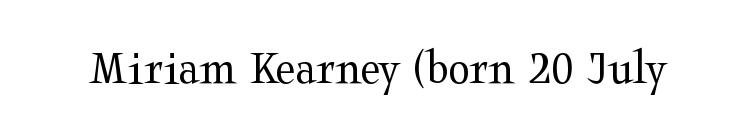
Looks like regular typesetting: each glyph gets only the width it needs. The type sits square on the baseline with zero lean. You could call the tracking neutral — neither tight nor loose. Type style note: has serifs. Heft: none added — not bold. Descender tails drop into unmarked territory.
